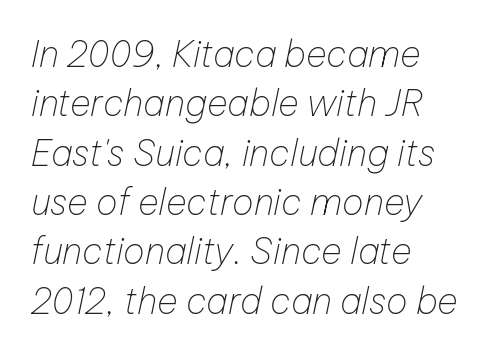
{"italic": "yes", "lean": "right", "slant_degrees": 12, "bold": "no", "weight": "thin", "width": "normal", "stroke_contrast": "low", "x_height": "medium", "monospaced": "no", "underline": "no", "align": "left", "line_spacing": "normal", "line_spacing_ratio": 1.37, "letter_spacing": "normal", "letter_spacing_em": 0.0, "glyph_px": 36}
